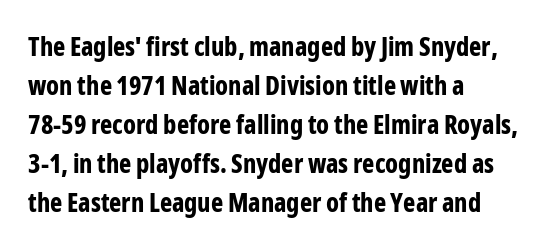
Q: Is the text bold? A: Yes.
Q: Is the text italic (slanted)? A: No, it is upright.
Q: Is the text underlined? A: No.
Q: How is the paragraph aligned? A: Left-aligned.
Q: Is the spacing between letters normal or unusually wide? A: Normal.
Q: Is the spacing between lines tight, normal or loose? A: Normal.
